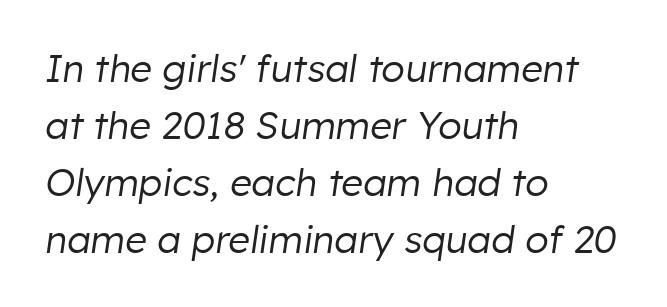
{"italic": "yes", "lean": "right", "slant_degrees": 8, "bold": "no", "weight": "regular", "width": "normal", "stroke_contrast": "low", "x_height": "medium", "monospaced": "no", "underline": "no", "align": "left", "line_spacing": "normal", "line_spacing_ratio": 1.5, "letter_spacing": "normal", "letter_spacing_em": 0.0, "glyph_px": 38}
